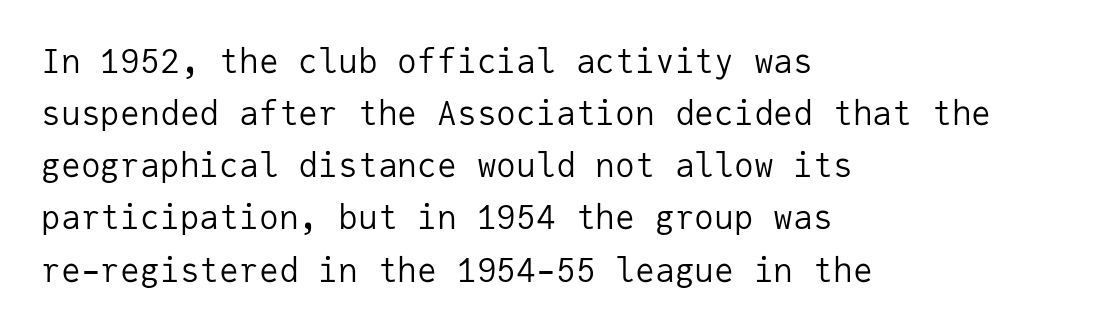
The image shows 33 px regular-weight sans-serif type, upright, monospaced; set left-aligned, normal line spacing (1.58x), normal letter spacing, not underlined; low stroke contrast and a medium x-height.
